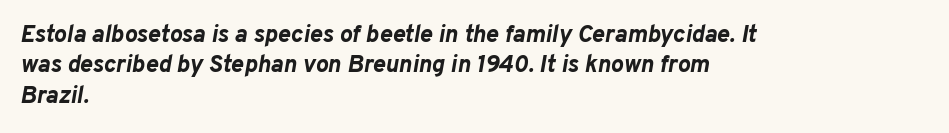
{"italic": "yes", "lean": "right", "slant_degrees": 10, "bold": "yes", "underline": "no", "align": "left", "line_spacing": "normal", "line_spacing_ratio": 1.27, "letter_spacing": "normal", "letter_spacing_em": 0.0, "glyph_px": 24}
